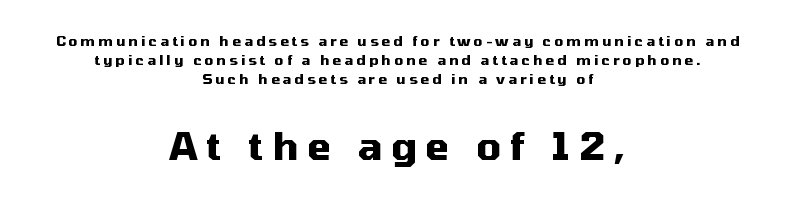
Regarding serifs, this sample does without them. Size contrast runs from small at the top to large at the bottom. Caption: bold face, heavy strokes. Tracking value appears strongly positive — letters spread wide. Every row of glyphs is offset so its center matches the block's center.
